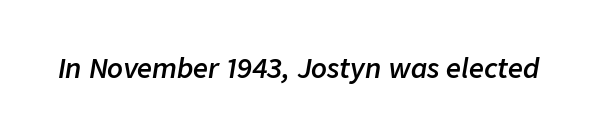
Q: Is the text bold? A: Semi-bold.
Q: Is the text italic (slanted)? A: Yes, it leans right by about 9 degrees.
Q: Is the text underlined? A: No.
Q: Is the spacing between letters normal or unusually wide? A: Normal.
